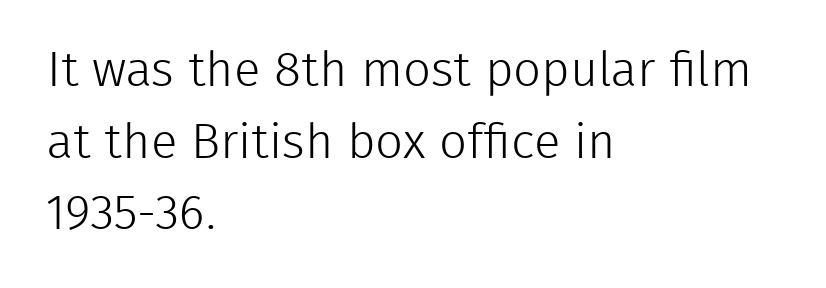
The image shows 49 px light sans-serif type, upright; set left-aligned, normal line spacing (1.46x), normal letter spacing, not underlined; low stroke contrast and a medium x-height.
